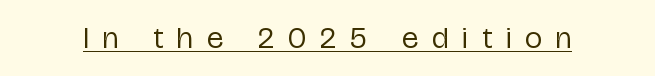
Q: Is the text bold? A: No.
Q: Is the text italic (slanted)? A: No, it is upright.
Q: Is the typeface a serif or a sans-serif typeface? A: Sans-serif.
Q: Is the text underlined? A: Yes.
Q: Is the spacing between letters normal or unusually wide? A: Unusually wide.
Q: Width (condensed, normal, or wide)? A: Condensed.
Q: Stroke contrast? A: Low.
Q: x-height? A: Medium.
Q: Monospaced? A: No.
